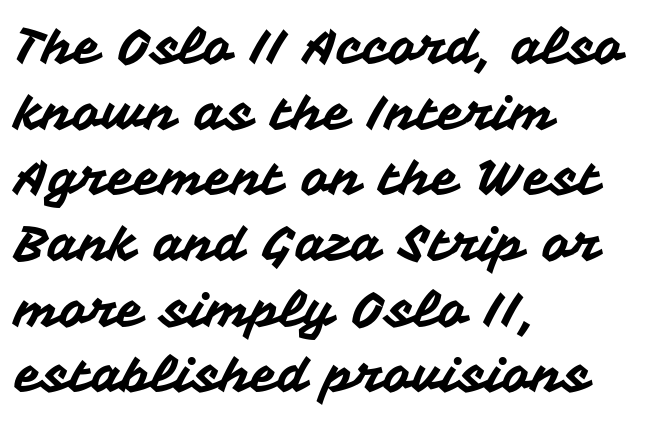
{"serif": "no", "width": "normal", "stroke_contrast": "medium", "x_height": "medium", "monospaced": "no", "underline": "no", "align": "left", "line_spacing": "normal", "line_spacing_ratio": 1.34, "letter_spacing": "normal", "letter_spacing_em": 0.0, "glyph_px": 49}
